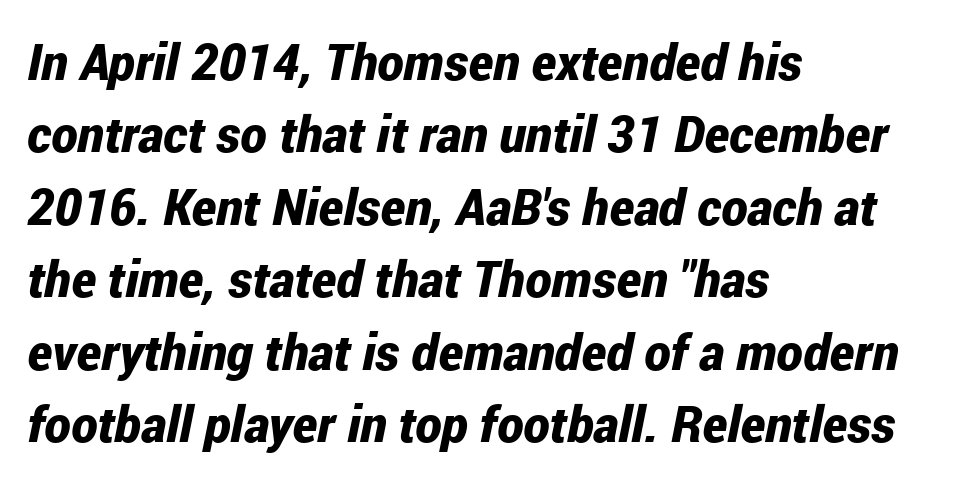
The image shows 50 px bold, condensed type, italic (leaning right); set left-aligned, normal line spacing (1.45x), normal letter spacing, not underlined; low stroke contrast and a medium x-height.
